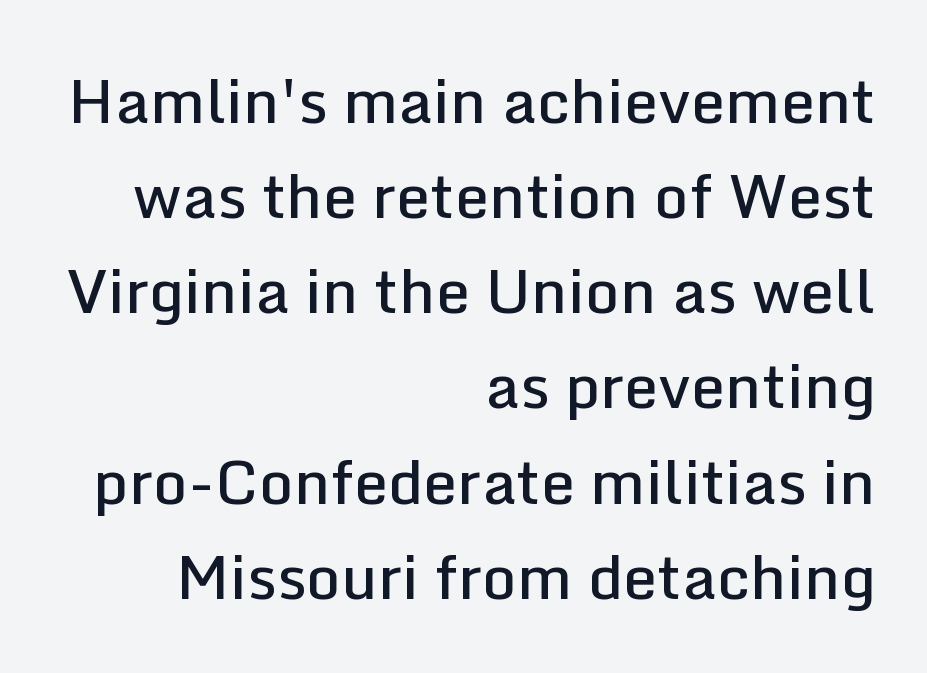
{"serif": "no", "italic": "no", "bold": "semi", "weight": "semibold", "width": "normal", "stroke_contrast": "low", "x_height": "medium", "monospaced": "no", "underline": "no", "align": "right", "line_spacing": "normal", "line_spacing_ratio": 1.56, "letter_spacing": "normal", "letter_spacing_em": 0.0, "glyph_px": 61}
